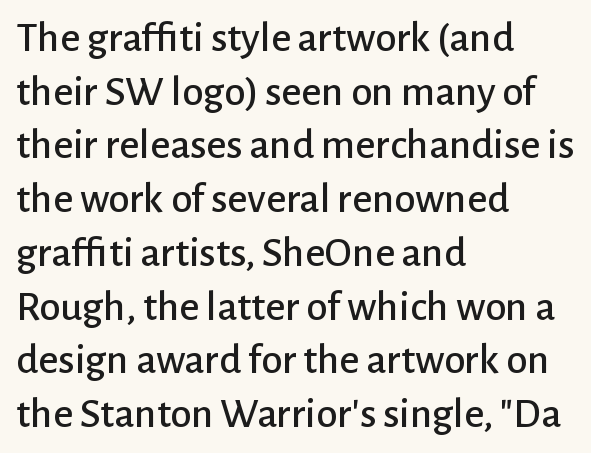
The image shows 43 px sans-serif type, upright; set left-aligned, normal line spacing (1.25x), normal letter spacing, not underlined; low stroke contrast and a medium x-height.
